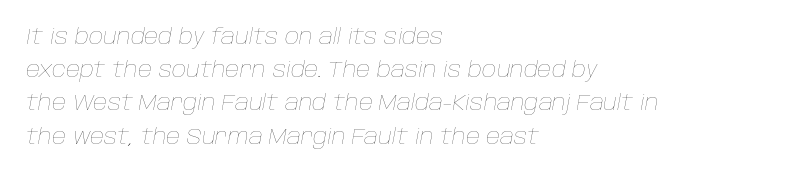
The image shows 22 px text type, italic (leaning right); set left-aligned, normal line spacing (1.51x), normal letter spacing, not underlined.
